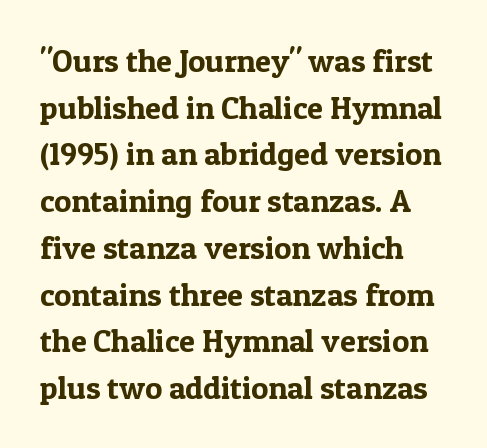
Regarding serifs, this sample has them. Default kerning and tracking; the words read as compact shapes. The passage shown stacks its lines at a standard gap. These lines are set flush left with a ragged right edge. The face used here is proportionally spaced, like ordinary book or web type.
